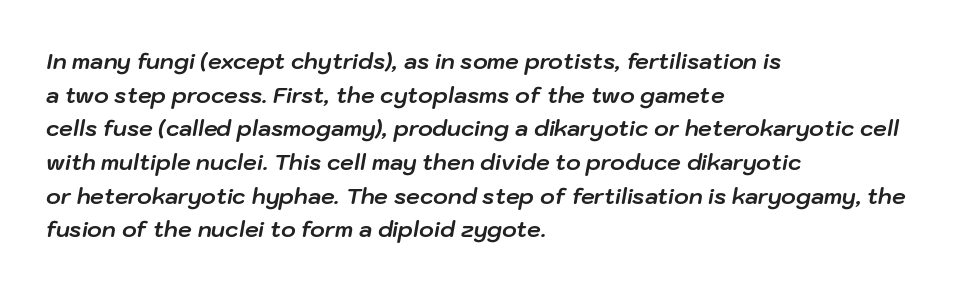
Honestly, there is no underline to notice here at all. This sample is left-justified, so line endings fall wherever the words run out. A normal amount of white space separates one row of letters from the next. Students, note that the glyphs here touch the page at normal intervals. Caption: bold face, heavy strokes. The face used here has a pronounced slope to its letters.
